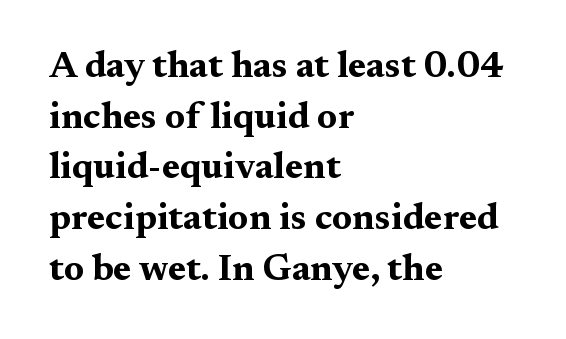
Q: Is the text bold? A: Yes.
Q: Is the text italic (slanted)? A: No, it is upright.
Q: Is the typeface a serif or a sans-serif typeface? A: Serif.
Q: Is the text underlined? A: No.
Q: How is the paragraph aligned? A: Left-aligned.
Q: Is the spacing between letters normal or unusually wide? A: Normal.
Q: Is the spacing between lines tight, normal or loose? A: Normal.
Q: Width (condensed, normal, or wide)? A: Wide.
Q: Stroke contrast? A: Medium.
Q: x-height? A: Medium.
Q: Monospaced? A: No.
